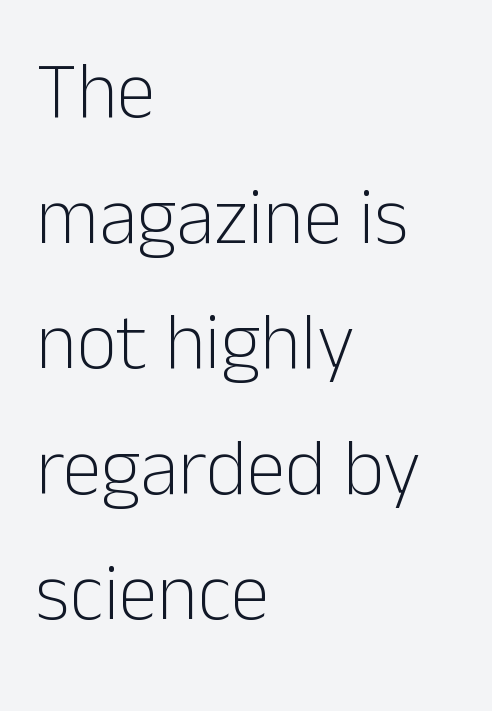
{"serif": "no", "italic": "no", "bold": "no", "weight": "light", "width": "normal", "stroke_contrast": "low", "x_height": "medium", "monospaced": "no", "underline": "no", "align": "left", "line_spacing": "normal", "line_spacing_ratio": 1.59, "letter_spacing": "normal", "letter_spacing_em": 0.0, "glyph_px": 79}
